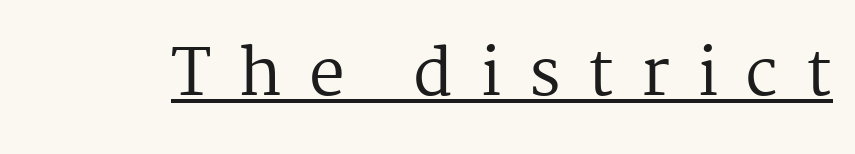
The image shows 64 px regular-weight serif type, upright; set unusually wide letter spacing (+0.42 em), underlined; medium stroke contrast and a medium x-height.
